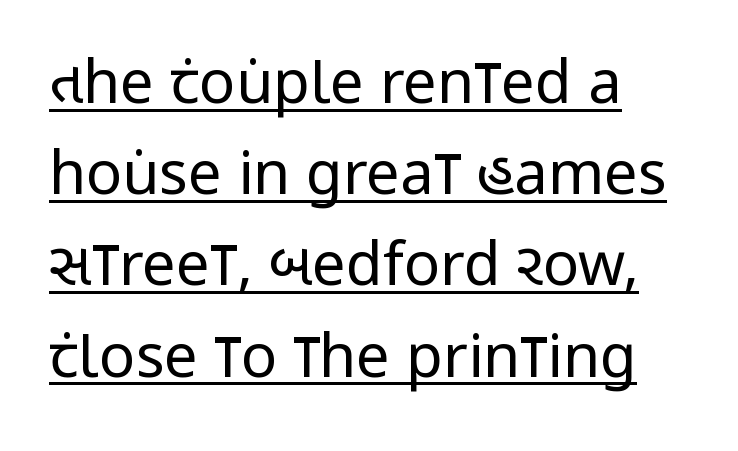
{"serif": "no", "italic": "no", "bold": "no", "weight": "regular", "width": "condensed", "stroke_contrast": "low", "x_height": "large", "monospaced": "no", "underline": "yes", "align": "left", "line_spacing": "normal", "line_spacing_ratio": 1.52, "letter_spacing": "normal", "letter_spacing_em": 0.0, "glyph_px": 60}
